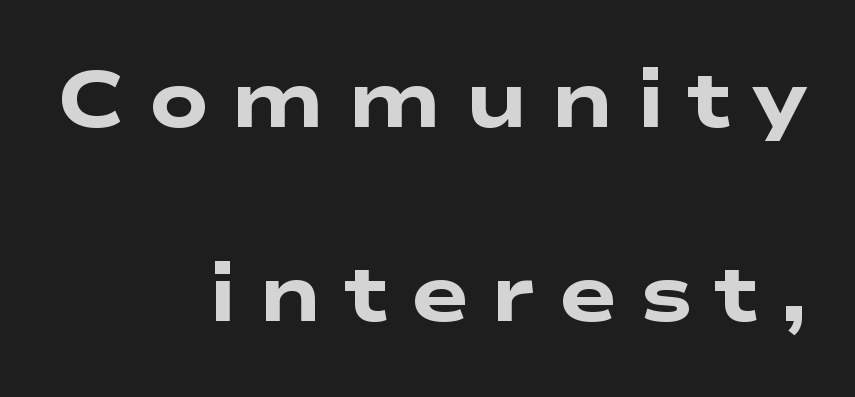
The paragraph shown leans on its right margin. Each word looks stretched out because of the extra space between its letters. Does the leading feel generous? Absolutely, it's lavish. Nothing sits at the stroke ends, so this counts as sans-serif.
